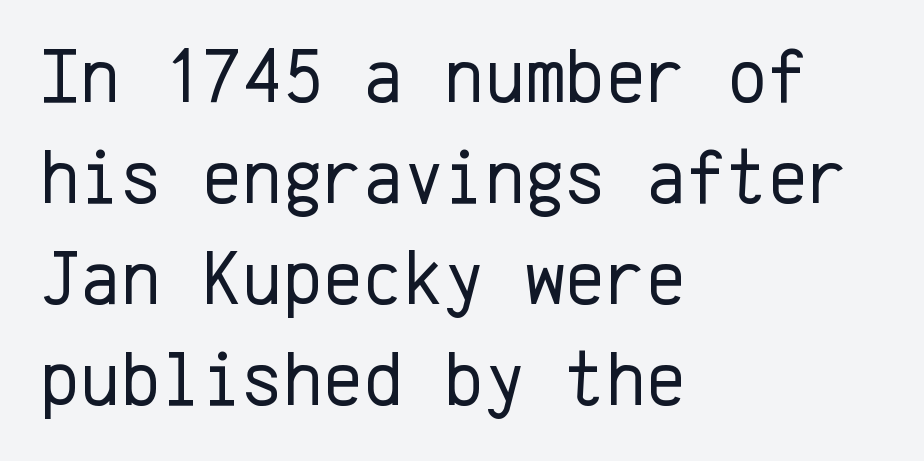
{"serif": "no", "italic": "no", "bold": "no", "weight": "regular", "width": "normal", "stroke_contrast": "low", "x_height": "medium", "monospaced": "yes", "underline": "no", "align": "left", "line_spacing": "normal", "line_spacing_ratio": 1.31, "letter_spacing": "normal", "letter_spacing_em": 0.0, "glyph_px": 77}
